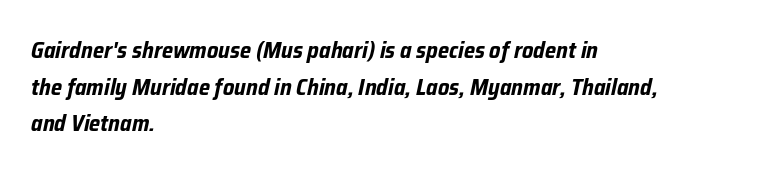
The image shows 23 px bold type, italic (leaning right); set left-aligned, normal line spacing (1.59x), normal letter spacing, not underlined.
